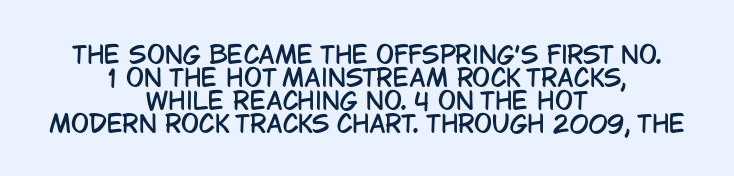
Q: Is the text italic (slanted)? A: No, it is upright.
Q: Is the text underlined? A: No.
Q: How is the paragraph aligned? A: Centered.
Q: Is the spacing between letters normal or unusually wide? A: Normal.
Q: Is the spacing between lines tight, normal or loose? A: Tight.
